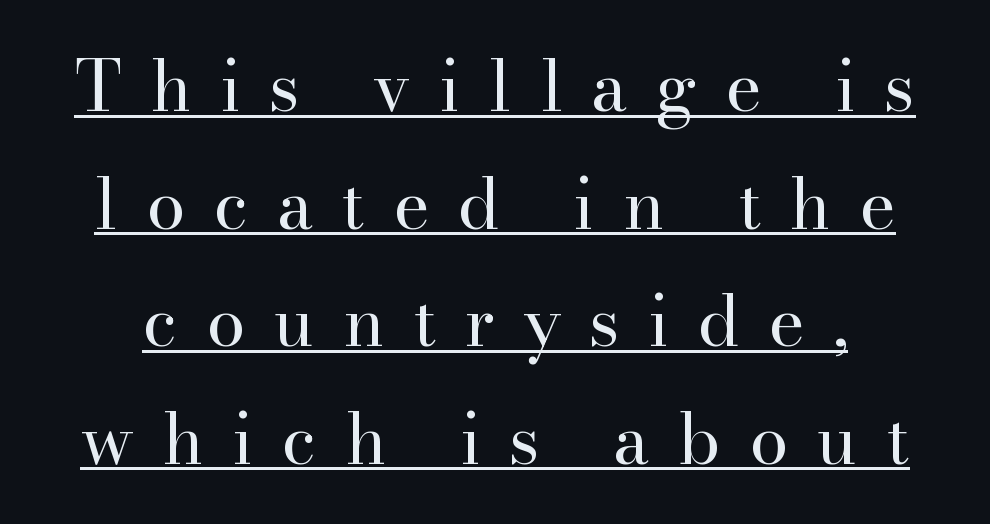
Q: Is the text bold? A: No.
Q: Is the text italic (slanted)? A: No, it is upright.
Q: Is the typeface a serif or a sans-serif typeface? A: Serif.
Q: Is the text underlined? A: Yes.
Q: Is the spacing between letters normal or unusually wide? A: Unusually wide.
Q: Is the spacing between lines tight, normal or loose? A: Normal.
Q: Width (condensed, normal, or wide)? A: Normal.
Q: Stroke contrast? A: High.
Q: x-height? A: Small.
Q: Monospaced? A: No.
